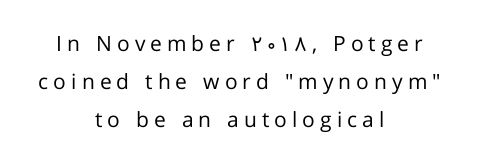
The image shows 21 px text type, upright; set centered, line spacing 1.82x, unusually wide letter spacing (+0.24 em), not underlined.
